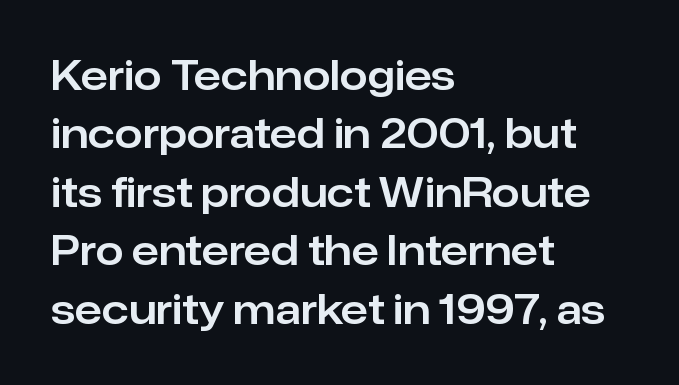
Q: Is the text italic (slanted)? A: No, it is upright.
Q: Is the typeface a serif or a sans-serif typeface? A: Sans-serif.
Q: Is the text underlined? A: No.
Q: How is the paragraph aligned? A: Left-aligned.
Q: Is the spacing between letters normal or unusually wide? A: Normal.
Q: Is the spacing between lines tight, normal or loose? A: Normal.
Q: Width (condensed, normal, or wide)? A: Normal.
Q: Stroke contrast? A: Low.
Q: x-height? A: Medium.
Q: Monospaced? A: No.
